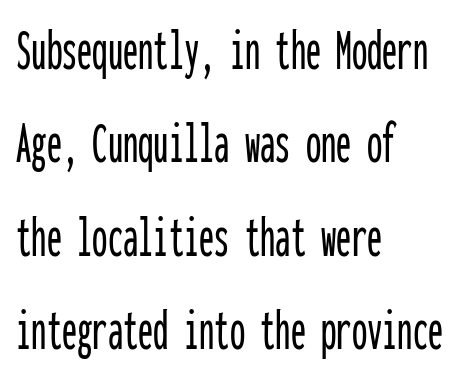
No extra tracking has been applied to these lines. In terms of leading, this rendering sits right in the middle. Check where the strokes stop: nothing finishes them off — pure sans. One-word summary of the alignment: left.
